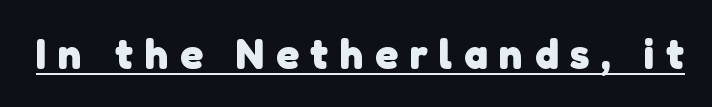
Stroke terminals: plain, sans-serif. You could not count columns in this text — the font is proportionally spaced. The line texture is sparse and dotted thanks to wide tracking. Caption: bold face, heavy strokes. Caption: lettering with a line underneath.
